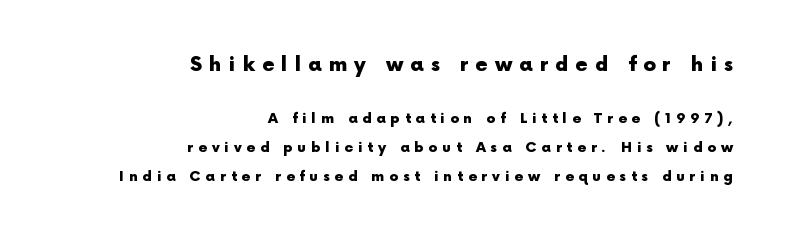
Size hierarchy here favors the leading block over the trailing one. Weight: bold. The area under the type is left untouched. Honestly, the letter spacing is so wide it's the main thing you notice. The axis of the letterforms is exactly vertical. Does the copy run flush right? Yes — the right margin is perfectly even.
